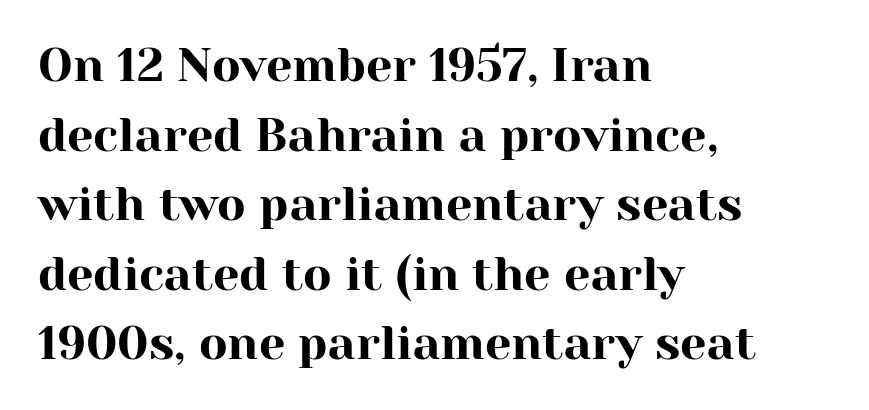
{"serif": "yes", "italic": "no", "width": "normal", "stroke_contrast": "high", "x_height": "medium", "monospaced": "no", "underline": "no", "align": "left", "line_spacing": "normal", "line_spacing_ratio": 1.48, "letter_spacing": "normal", "letter_spacing_em": 0.0, "glyph_px": 47}
